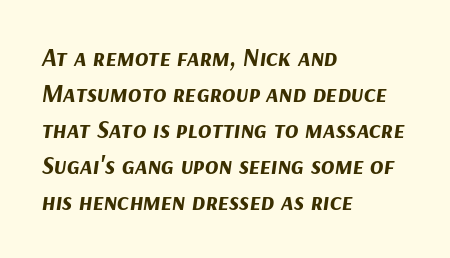
The image shows 25 px bold type, italic (leaning right); set left-aligned, normal line spacing (1.44x), normal letter spacing, not underlined.
